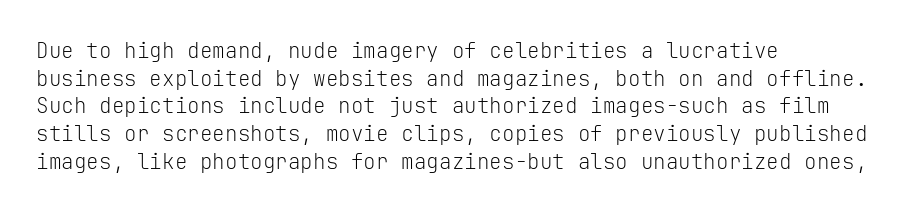
Q: Is the text bold? A: No.
Q: Is the text italic (slanted)? A: No, it is upright.
Q: Is the text underlined? A: No.
Q: How is the paragraph aligned? A: Left-aligned.
Q: Is the spacing between letters normal or unusually wide? A: Normal.
Q: Is the spacing between lines tight, normal or loose? A: Normal.
